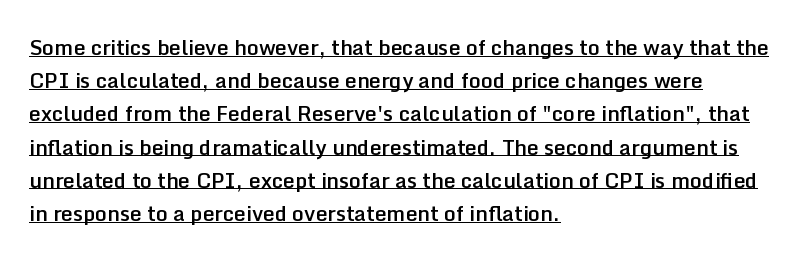
Q: Is the text bold? A: Semi-bold.
Q: Is the text italic (slanted)? A: No, it is upright.
Q: Is the text underlined? A: Yes.
Q: How is the paragraph aligned? A: Left-aligned.
Q: Is the spacing between letters normal or unusually wide? A: Normal.
Q: Is the spacing between lines tight, normal or loose? A: Normal.
